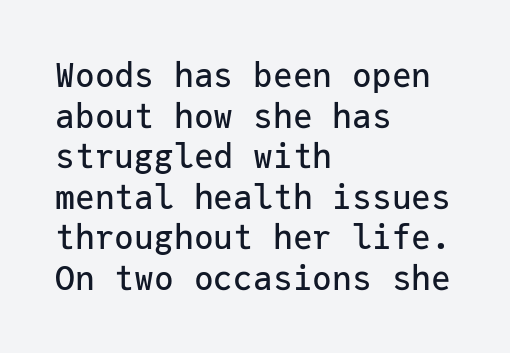
The image shows 33 px sans-serif type, upright, monospaced; set left-aligned, line spacing 1.23x, normal letter spacing, not underlined; low stroke contrast and a medium x-height.
